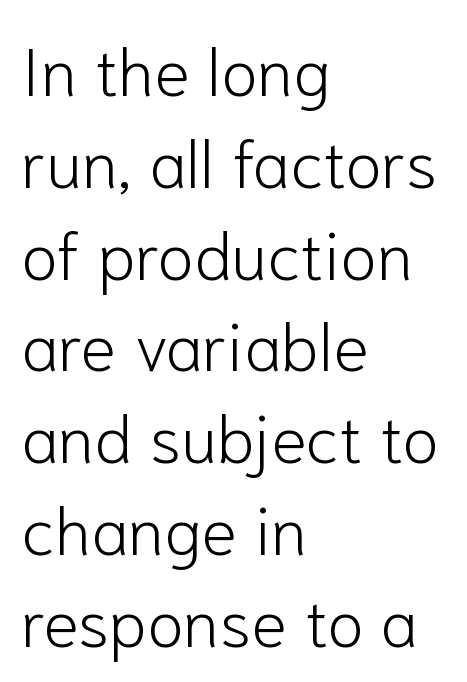
The font sits on the lighter half of the weight spectrum, regular included. Compared with a centered layout, this one pins lines to the left instead. You could call the tracking neutral — neither tight nor loose. Type without underlining.
